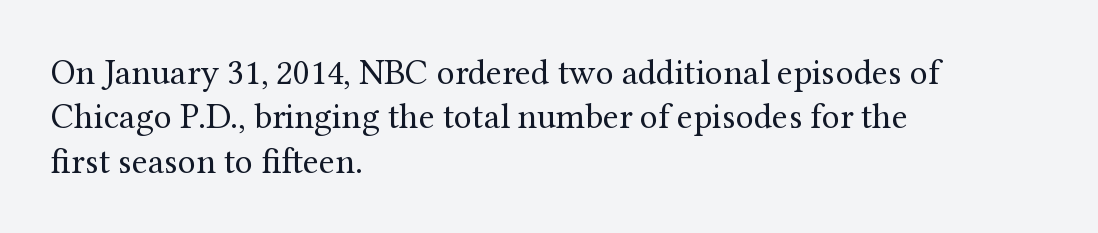
Q: Is the text bold? A: No.
Q: Is the text italic (slanted)? A: No, it is upright.
Q: Is the typeface a serif or a sans-serif typeface? A: Serif.
Q: Is the text underlined? A: No.
Q: How is the paragraph aligned? A: Left-aligned.
Q: Is the spacing between letters normal or unusually wide? A: Normal.
Q: Width (condensed, normal, or wide)? A: Normal.
Q: Stroke contrast? A: Medium.
Q: x-height? A: Medium.
Q: Monospaced? A: No.
